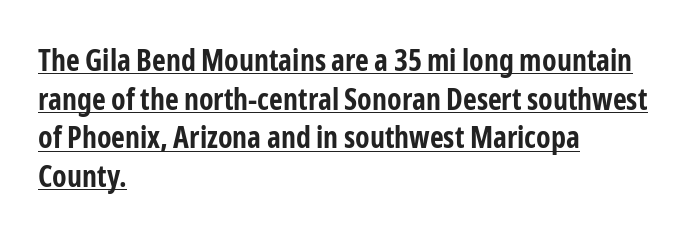
The image shows 30 px bold, condensed sans-serif type, upright; set left-aligned, normal line spacing (1.29x), normal letter spacing, underlined; low stroke contrast and a medium x-height.
